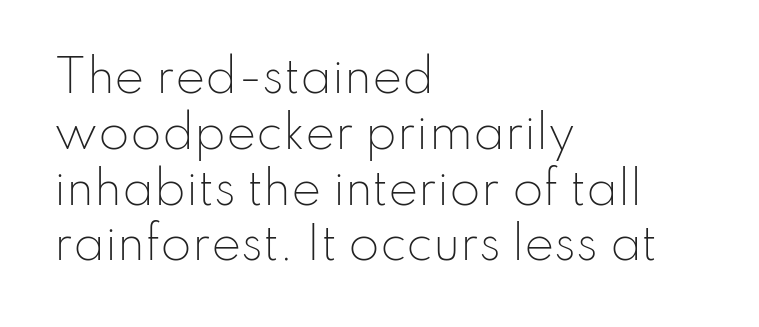
{"serif": "no", "italic": "no", "bold": "no", "weight": "light", "width": "normal", "stroke_contrast": "low", "x_height": "small", "monospaced": "no", "underline": "no", "align": "left", "line_spacing_ratio": 1.24, "letter_spacing": "normal", "letter_spacing_em": 0.0, "glyph_px": 45}
